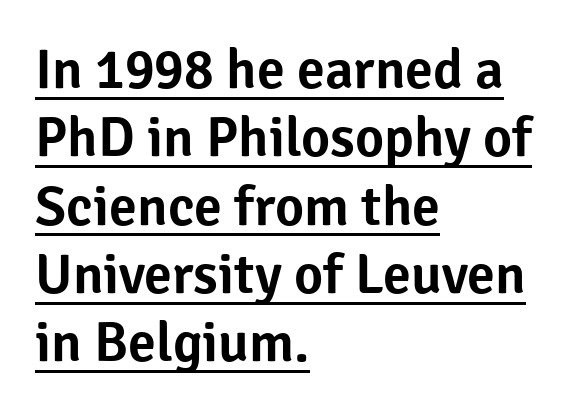
The image shows 56 px sans-serif type, upright; set left-aligned, line spacing 1.22x, normal letter spacing, underlined; low stroke contrast and a medium x-height.
